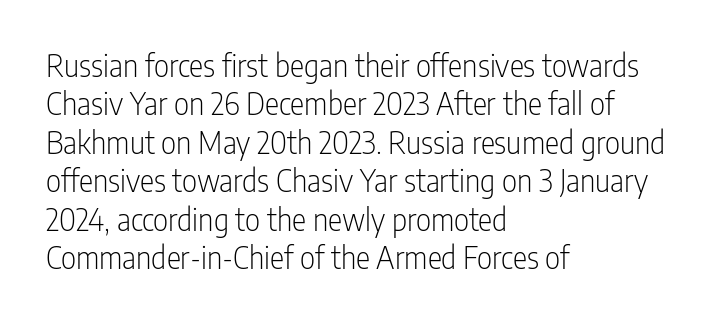
Q: Is the text bold? A: No.
Q: Is the text italic (slanted)? A: No, it is upright.
Q: Is the typeface a serif or a sans-serif typeface? A: Sans-serif.
Q: Is the text underlined? A: No.
Q: How is the paragraph aligned? A: Left-aligned.
Q: Is the spacing between letters normal or unusually wide? A: Normal.
Q: Is the spacing between lines tight, normal or loose? A: Normal.
Q: Width (condensed, normal, or wide)? A: Condensed.
Q: Stroke contrast? A: Low.
Q: x-height? A: Medium.
Q: Monospaced? A: No.
